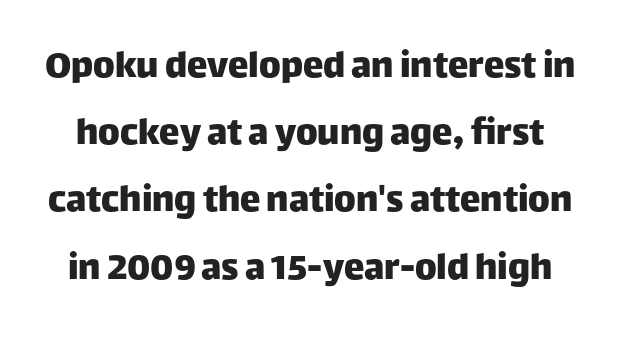
Q: Is the text italic (slanted)? A: No, it is upright.
Q: Is the typeface a serif or a sans-serif typeface? A: Sans-serif.
Q: Is the text underlined? A: No.
Q: Is the spacing between letters normal or unusually wide? A: Normal.
Q: Is the spacing between lines tight, normal or loose? A: Normal.
Q: Width (condensed, normal, or wide)? A: Normal.
Q: Stroke contrast? A: Low.
Q: x-height? A: Large.
Q: Monospaced? A: No.
